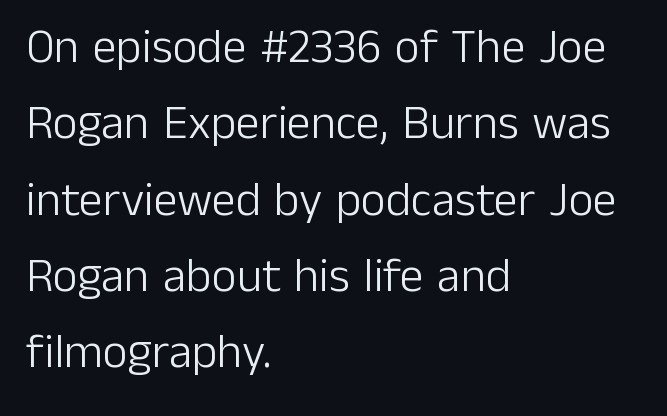
The image shows 48 px light sans-serif type, upright; set left-aligned, normal line spacing (1.59x), normal letter spacing, not underlined; low stroke contrast and a medium x-height.
